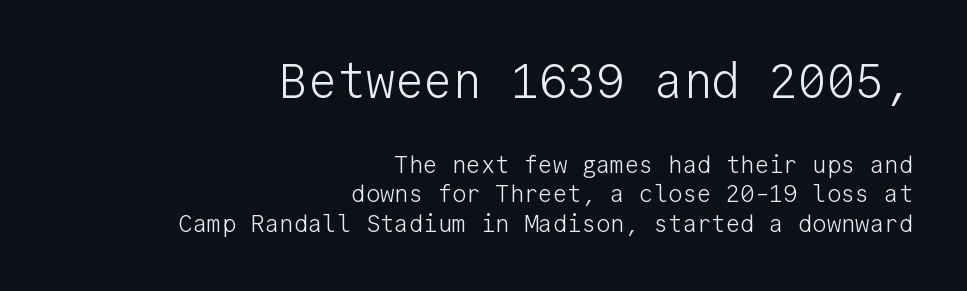
Students, note that the glyphs here touch the page at normal intervals. The passage shown is typed in a monospace face where columns stay perfectly aligned. A student would call this right alignment; a typographer would say flush right, rag left. The passage shown is typeset with a sans-serif family.
